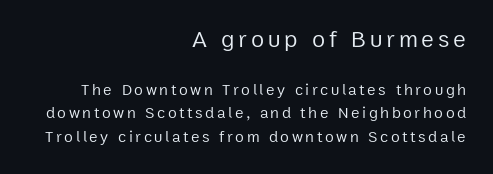
Q: Is the text bold? A: No.
Q: Is the text italic (slanted)? A: No, it is upright.
Q: Is the text underlined? A: No.
Q: How is the paragraph aligned? A: Right-aligned.
Q: Is the spacing between lines tight, normal or loose? A: Normal.
Q: Which block of text is set in a larger size, the first (top) or the second (bottom)? A: The first (top) one.
